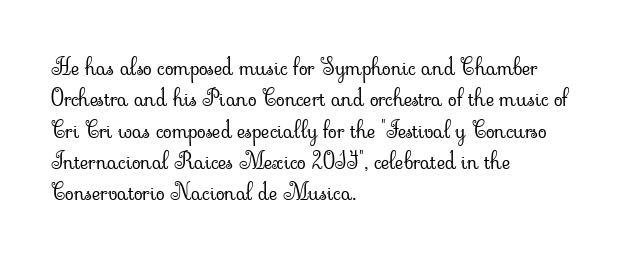
The image shows 23 px text type, upright; set left-aligned, normal line spacing (1.36x), normal letter spacing, not underlined.
